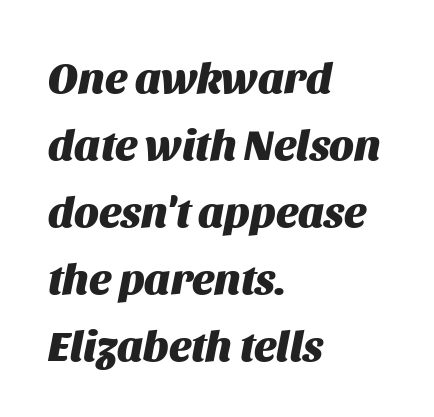
Alignment: flush left. The type is set solid horizontally, with unmodified tracking. Each letter keeps its own natural width here, so spacing adapts to shape. No word sits above an underline. The typesetting leans heavy: a genuine bold. Vertically, the passage feels balanced, rows spaced as you'd expect.
